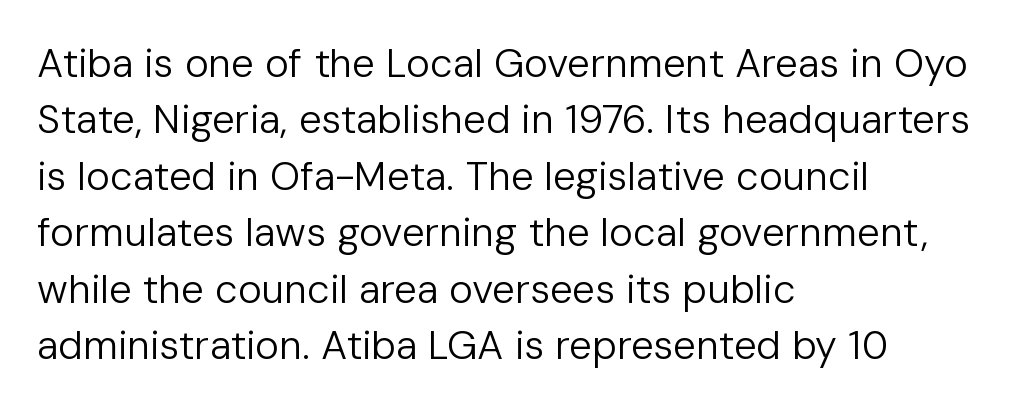
The typesetter chose a ragged-right arrangement here. Does the lettering tilt? It doesn't — this is upright. Glyph-to-glyph distance matches everyday printed text. No letter is thick-stroked: the sample isn't bold. The lines sit at an ordinary, default distance from one another.
